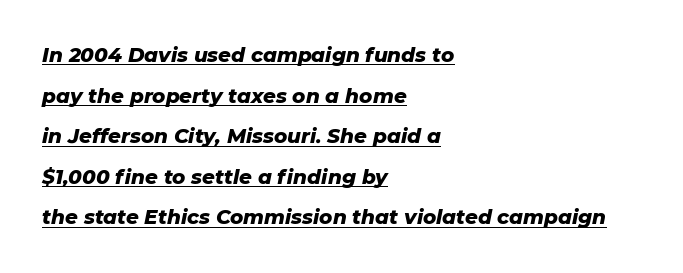
The image shows 20 px bold type, italic (leaning right); set left-aligned, loose line spacing (2.03x), normal letter spacing, underlined.
